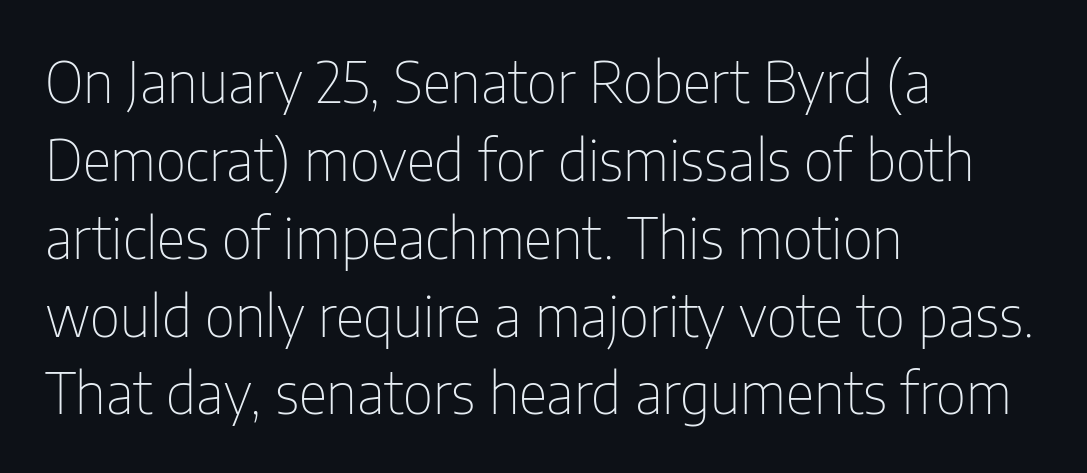
{"serif": "no", "italic": "no", "bold": "no", "weight": "thin", "width": "condensed", "stroke_contrast": "low", "x_height": "medium", "monospaced": "no", "underline": "no", "align": "left", "line_spacing": "normal", "line_spacing_ratio": 1.39, "letter_spacing": "normal", "letter_spacing_em": 0.0, "glyph_px": 56}
